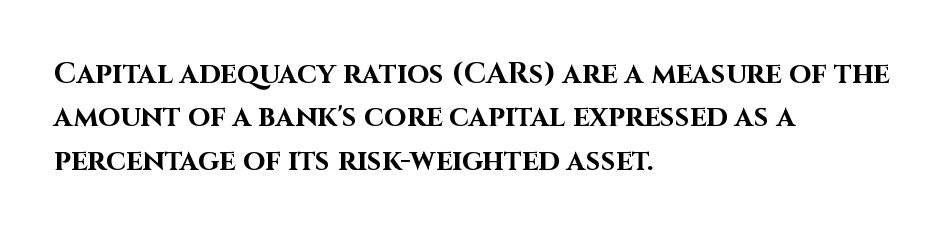
{"serif": "no", "italic": "no", "bold": "yes", "weight": "bold", "width": "normal", "stroke_contrast": "high", "x_height": "large", "monospaced": "no", "underline": "no", "align": "left", "line_spacing": "normal", "line_spacing_ratio": 1.5, "letter_spacing": "normal", "letter_spacing_em": 0.0, "glyph_px": 29}
